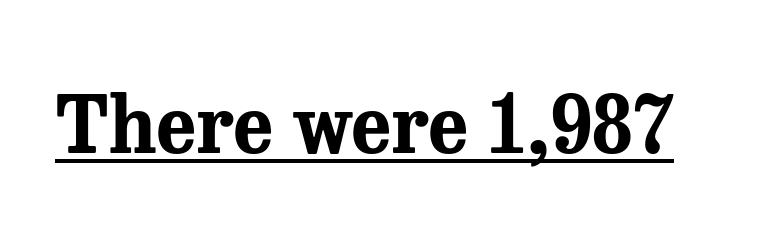
The tracking reads as untouched default to a designer's eye. Italic: no, the glyphs are upright roman. The typeface chosen for these lines features serifs. Underline: present. Pretty heavy lettering here — definitely bold.
